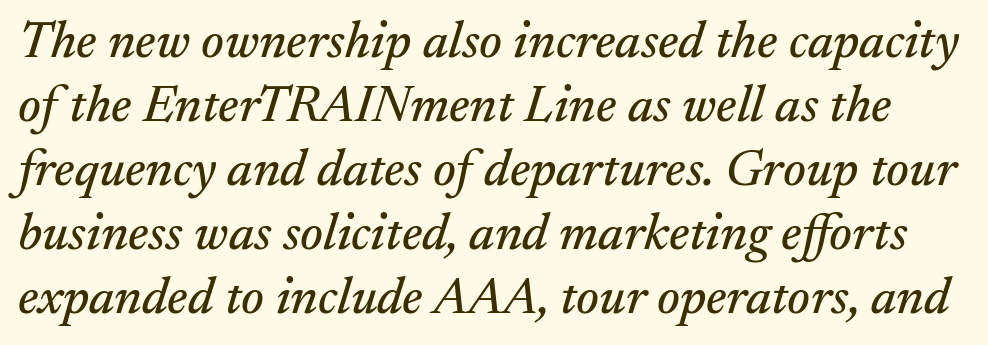
You can tell it's italic because the verticals aren't actually vertical. This is serif lettering, the kind often seen in printed books. Letters rest on an invisible, unmarked baseline. The face used here is rendered with its standard letterfit. Each letter keeps its own natural width here, so spacing adapts to shape.
